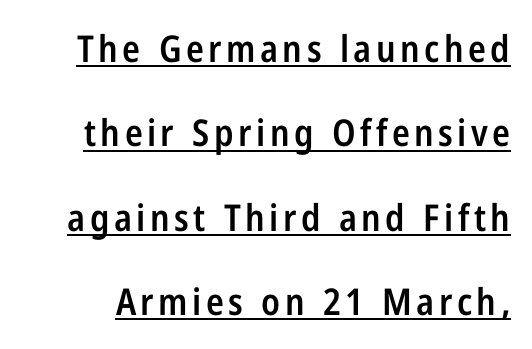
{"serif": "no", "italic": "no", "bold": "semi", "weight": "semibold", "width": "condensed", "stroke_contrast": "low", "x_height": "medium", "monospaced": "no", "underline": "yes", "line_spacing": "loose", "line_spacing_ratio": 2.28, "glyph_px": 37}
